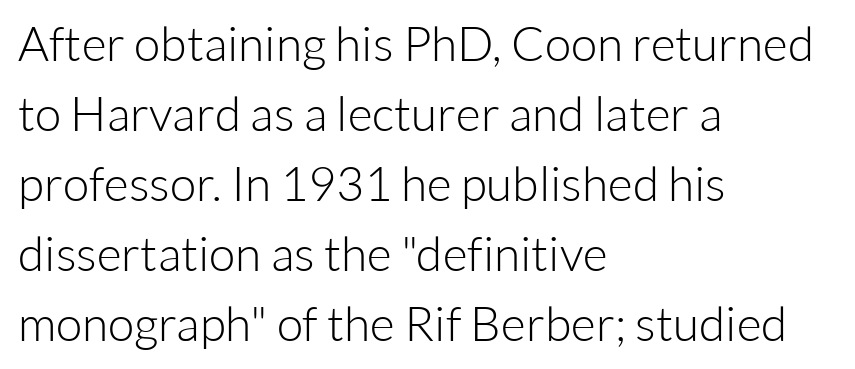
The image shows 48 px light sans-serif type, upright; set left-aligned, normal line spacing (1.46x), normal letter spacing, not underlined; low stroke contrast and a medium x-height.
